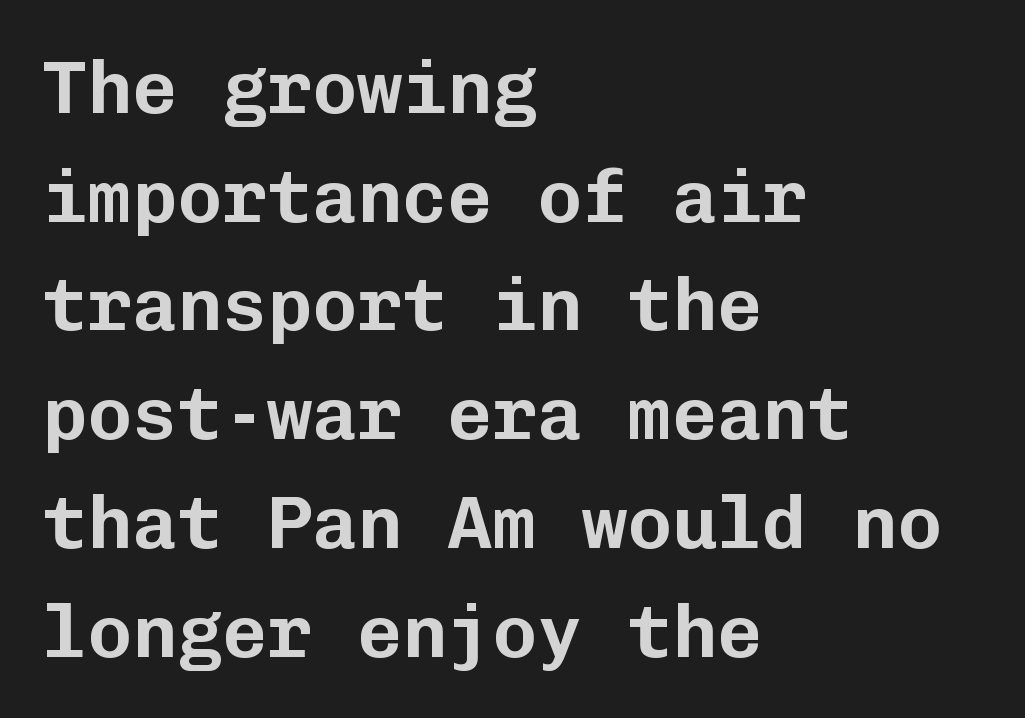
Nope, not italic — everything's standing straight. Which margin do the lines hug? The left one — the right edge is uneven. Here the designer chose a console-style face with uniform glyph widths. Nope, no serifs anywhere on these letters. In terms of letterspacing, this is plain default setting.
